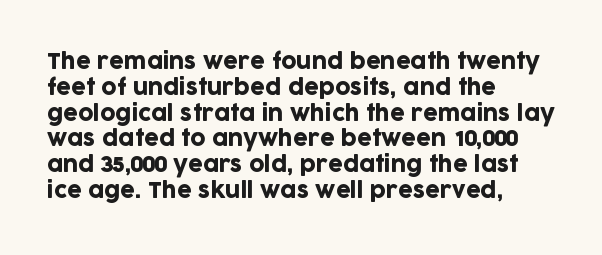
The image shows 21 px text type, upright; set left-aligned, line spacing 1.23x, normal letter spacing, not underlined.
